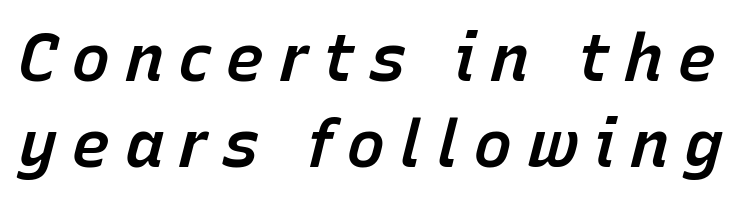
{"italic": "yes", "lean": "right", "slant_degrees": 15, "bold": "semi", "weight": "semibold", "width": "normal", "stroke_contrast": "low", "x_height": "medium", "monospaced": "no", "underline": "no", "line_spacing": "normal", "line_spacing_ratio": 1.3, "letter_spacing": "wide", "letter_spacing_em": 0.21, "glyph_px": 66}
